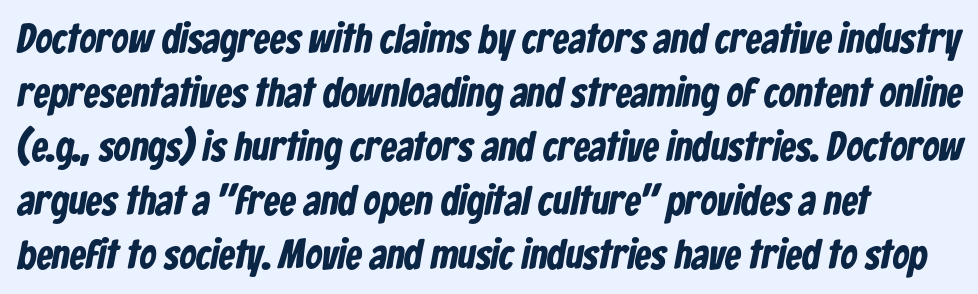
{"serif": "no", "bold": "yes", "weight": "bold", "width": "condensed", "stroke_contrast": "low", "x_height": "medium", "monospaced": "no", "underline": "no", "line_spacing": "normal", "line_spacing_ratio": 1.32, "letter_spacing": "normal", "letter_spacing_em": 0.0, "glyph_px": 41}
